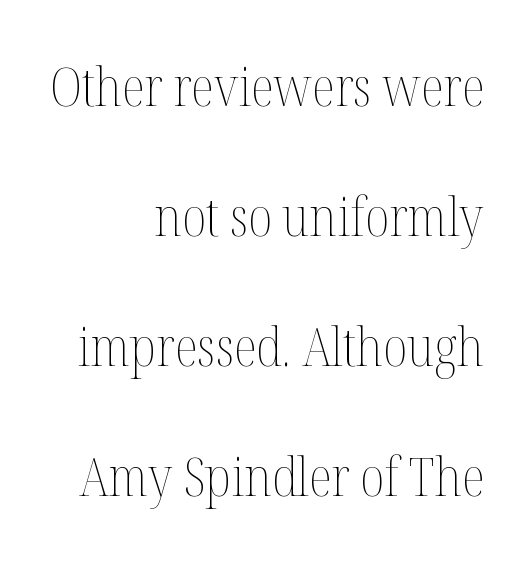
The cut favours lightness, reaching ordinary text weight at its darkest. Nope, not italic — everything's standing straight. Words float on clear page, feet unadorned. Honestly, the rows look like they've been pulled way apart. Character widths vary here, with narrow letters taking less room than wide ones. Each word holds together tightly as a unit, with standard inter-letter gaps.
